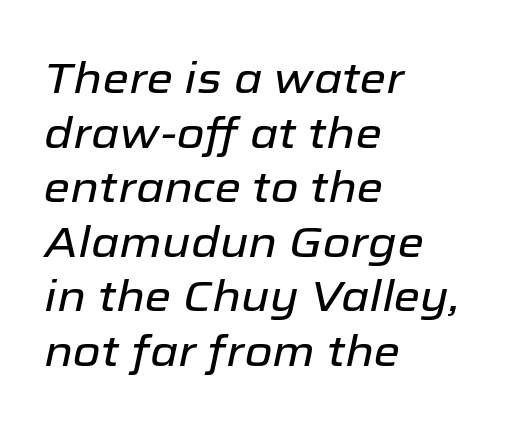
Letter spacing: default. The words here are not underlined. You can tell it's italic because the verticals aren't actually vertical. The compositor pushed each line to the left boundary. The letters advance in unequal steps, a hallmark of proportional type.
